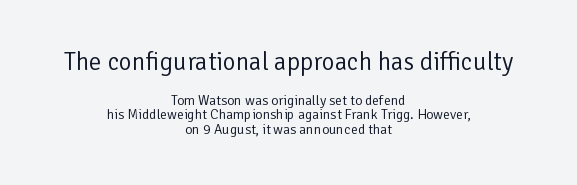
The image shows 25 px text type, upright; set centered, tight line spacing (1.01x), normal letter spacing, not underlined; the first (top) block is 1.79x larger.
